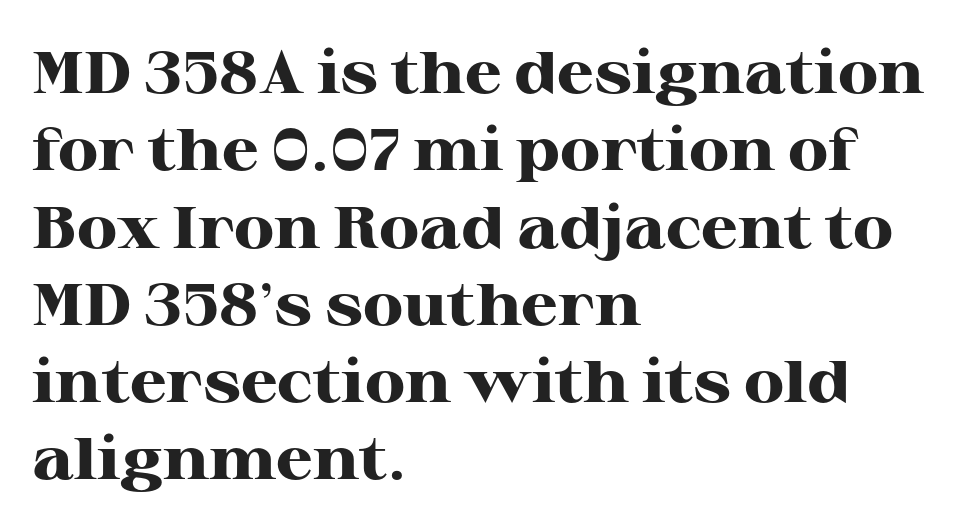
The image shows 59 px heavy, wide serif type, upright; set left-aligned, normal line spacing (1.31x), normal letter spacing, not underlined; high stroke contrast and a medium x-height.
